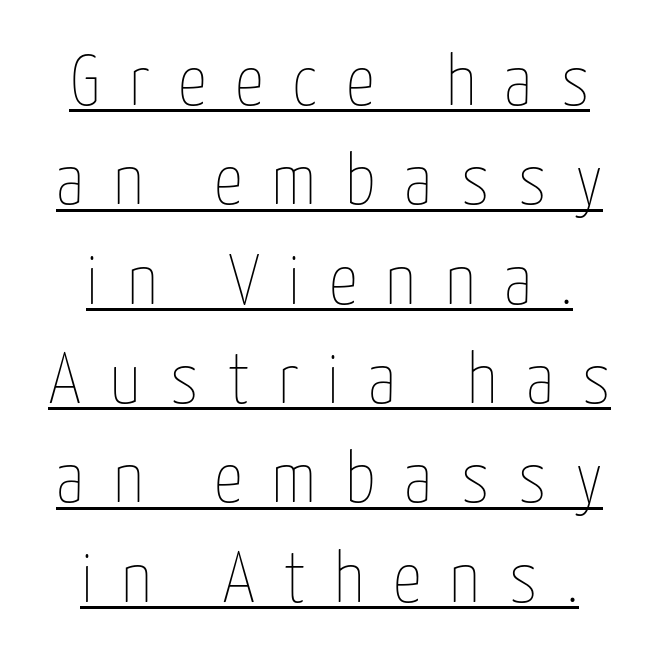
Looks like regular typesetting: each glyph gets only the width it needs. Check the space under the baseline: a stroke is drawn there. Stroke thickness stays within the range of a standard reading face or lighter. These lines stack symmetrically, like a column narrowing and widening about its center. This is roman type, the default non-slanted kind.
